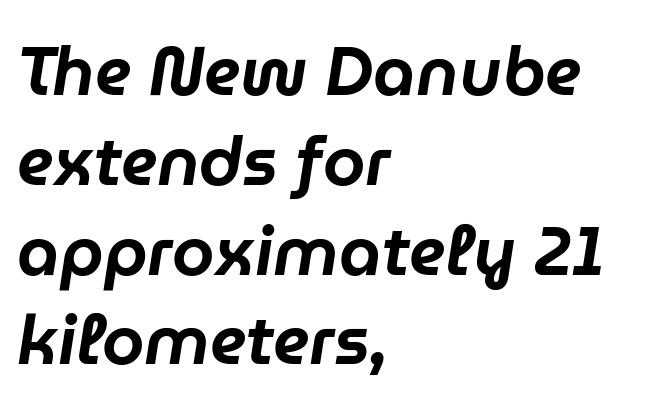
The image shows 68 px text type, italic (leaning right); set left-aligned, normal line spacing (1.32x), normal letter spacing, not underlined; low stroke contrast and a medium x-height.
